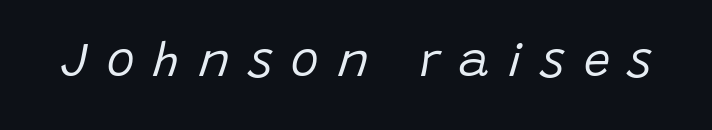
The image shows 47 px regular-weight type, italic (leaning right); set unusually wide letter spacing (+0.4 em), not underlined; low stroke contrast and a large x-height.
